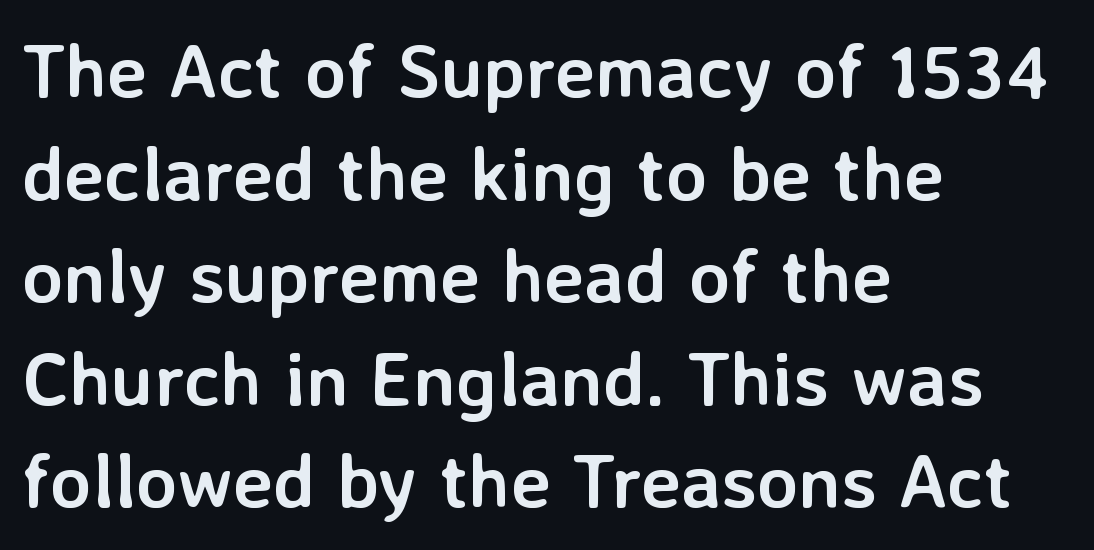
The face used here is rendered with its standard letterfit. Think of a printed novel: that variable character pitch is what you see here. Posture: upright roman. Regarding serifs, this sample does without them.
